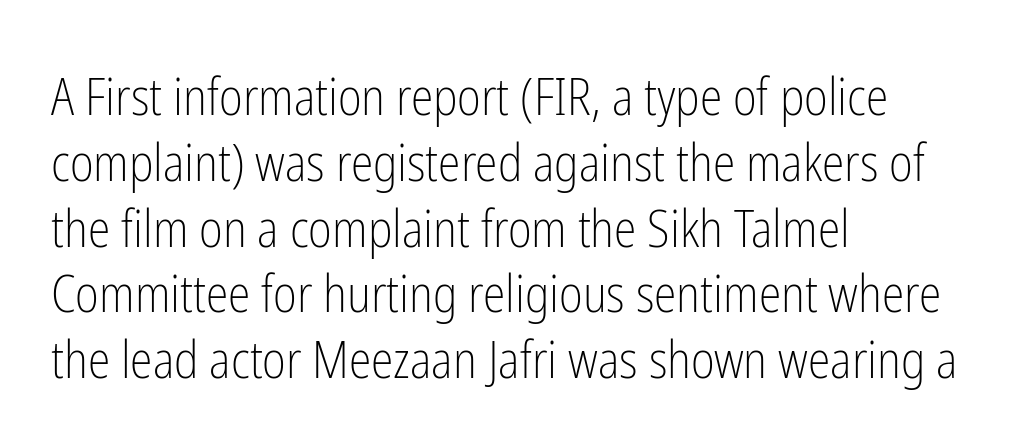
Q: Is the text bold? A: No.
Q: Is the text italic (slanted)? A: No, it is upright.
Q: Is the typeface a serif or a sans-serif typeface? A: Sans-serif.
Q: Is the text underlined? A: No.
Q: How is the paragraph aligned? A: Left-aligned.
Q: Is the spacing between letters normal or unusually wide? A: Normal.
Q: Is the spacing between lines tight, normal or loose? A: Normal.
Q: Width (condensed, normal, or wide)? A: Condensed.
Q: Stroke contrast? A: Low.
Q: x-height? A: Medium.
Q: Monospaced? A: No.
